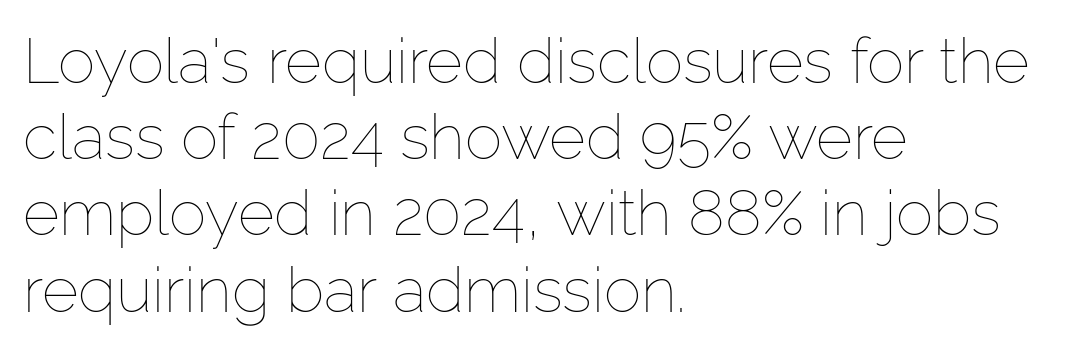
The image shows 63 px thin type, upright; set left-aligned, line spacing 1.21x, normal letter spacing, not underlined; low stroke contrast and a medium x-height.
